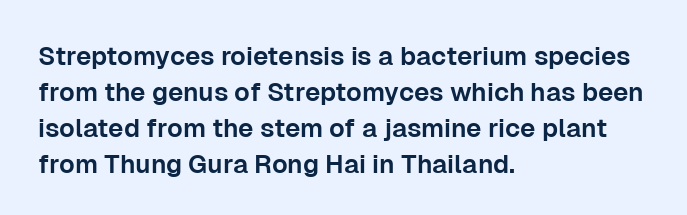
The image shows 26 px text type, upright; set left-aligned, normal line spacing (1.38x), normal letter spacing, not underlined.
